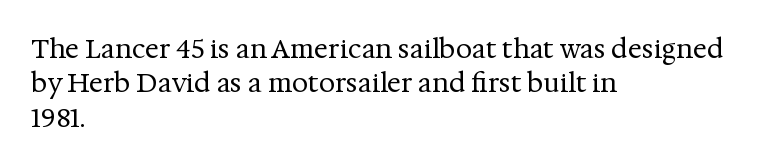
Leftover space on each line is placed entirely after the last word. Notice how the stems are strictly vertical — no italics here. The rendering uses a moderate line-height, typical for paragraphs. Underlining? Definitely not there. A light-to-regular cut is what we see here.
